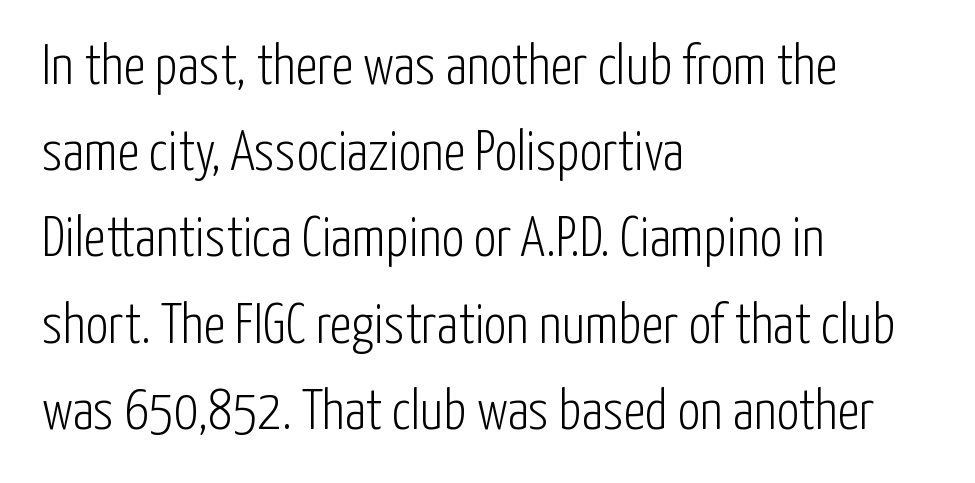
This sample has the flowing, uneven cadence of proportional lettering. Notice how the stems are strictly vertical — no italics here. No feet cap the strokes, marking this as sans-serif type. The face looks like a standard text weight, possibly lighter. The rows are spaced the way most documents space them.
